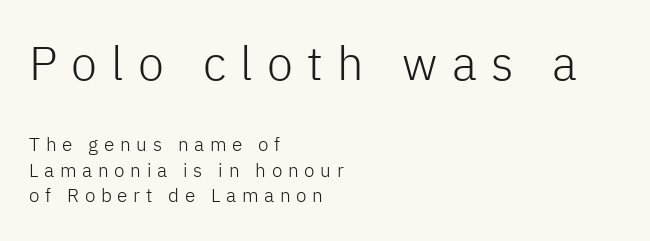
The space beneath each line is pristine and unruled. Summary of vertical rhythm: regular, with standard interline spacing. Tracking here is generous; glyphs stand well apart from one another. Proportional: the letters do not fall into vertical columns. Regarding serifs, this sample does without them. When letters stand straight like this, we call the style roman or upright.
